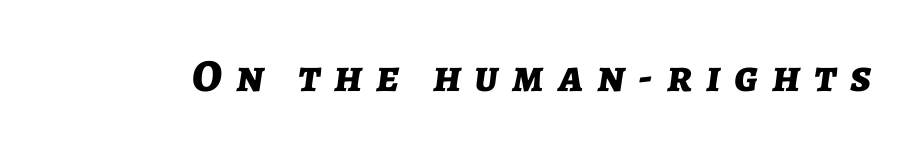
{"italic": "yes", "lean": "right", "slant_degrees": 7, "bold": "yes", "weight": "bold", "width": "normal", "stroke_contrast": "low", "x_height": "medium", "monospaced": "no", "underline": "no", "letter_spacing": "wide", "letter_spacing_em": 0.3, "glyph_px": 46}
